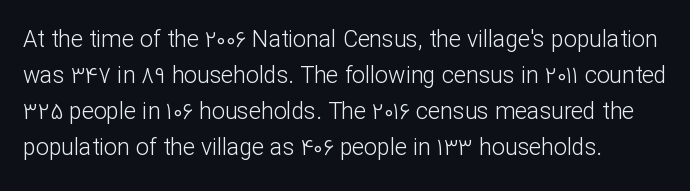
Q: Is the text bold? A: No.
Q: Is the text italic (slanted)? A: No, it is upright.
Q: Is the text underlined? A: No.
Q: How is the paragraph aligned? A: Left-aligned.
Q: Is the spacing between letters normal or unusually wide? A: Normal.
Q: Is the spacing between lines tight, normal or loose? A: Normal.
